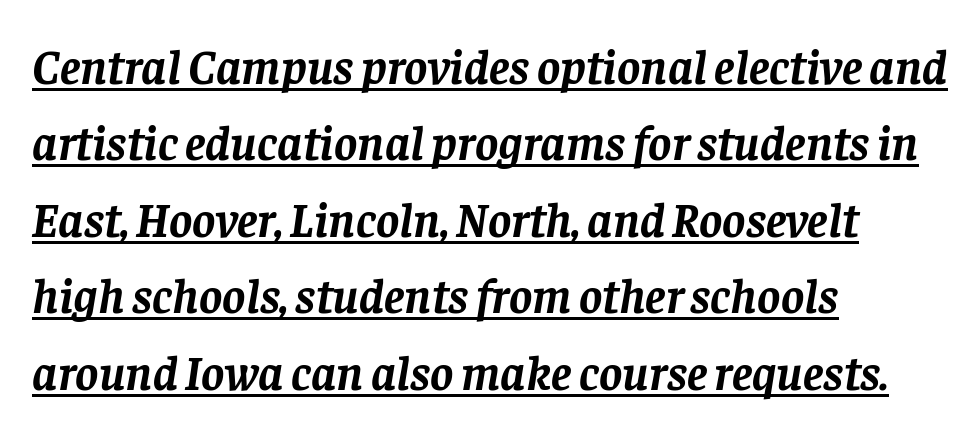
The image shows 49 px semibold serif type, italic (leaning right); set left-aligned, normal line spacing (1.56x), normal letter spacing, underlined; low stroke contrast and a large x-height.
